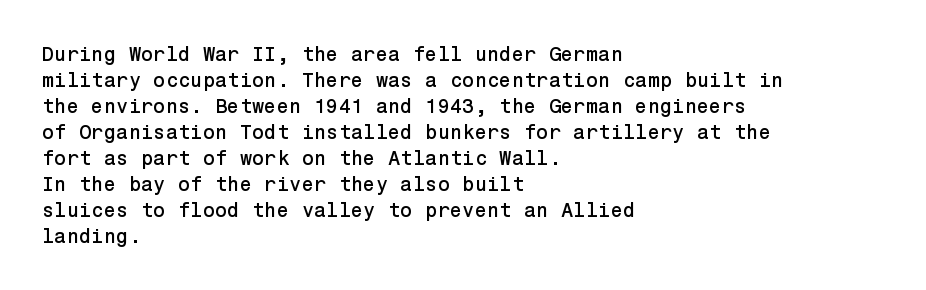
The letterforms sit shoulder to shoulder at normal distance. The lines in this sample share a left origin and differ only in where they stop. Lines of text with bare space underneath. This sample keeps an unexceptional amount of space between lines. Upright lettering throughout.
